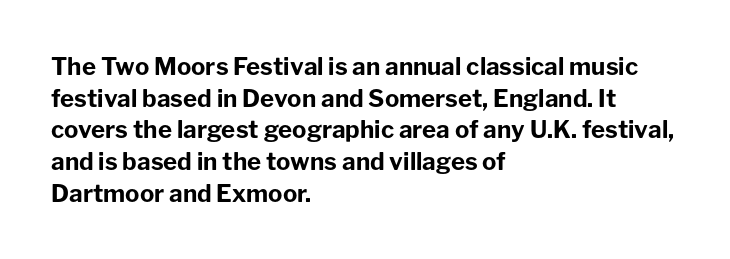
Honestly, the letter spacing is just normal — you wouldn't notice it. One glance says typical: line gaps are just what's usual. These lines stack with their left ends in a neat column. The type sits square on the baseline with zero lean. Descender tails drop into unmarked territory. How heavy is the stroke? Heavy — this is a bold.
